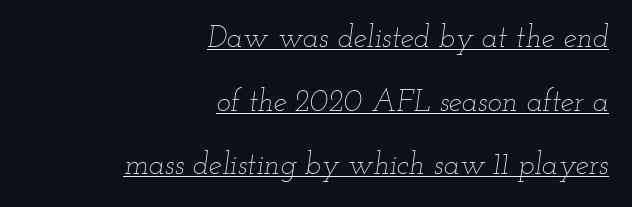
The image shows 30 px thin, wide type, italic (leaning right); set right-aligned, loose line spacing (2.12x), normal letter spacing, underlined; low stroke contrast and a small x-height.
